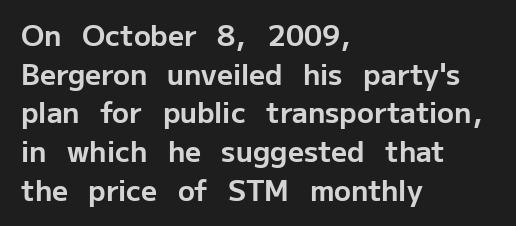
Decoration check: the copy has no underline. The typesetting leans heavy: a genuine bold. Is the block centered? No — it sits flush against the left margin. Horizontal bands of white between lines are of average thickness.
